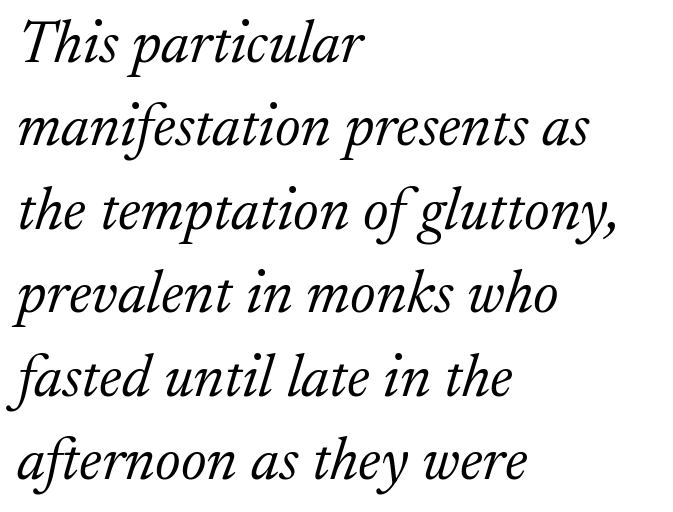
A typesetter would call this proportional, since set widths differ per character. No chunkiness to these letters — they're not bold. Caption: multi-line text, flush left, ragged right. Descender tails drop into unmarked territory.
